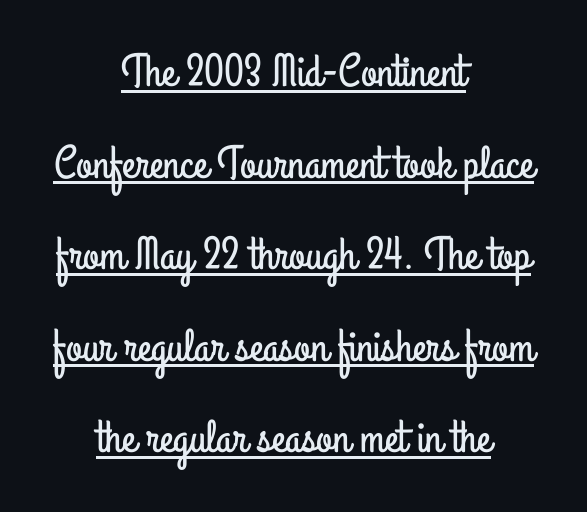
Q: Is the text italic (slanted)? A: No, it is upright.
Q: Is the typeface a serif or a sans-serif typeface? A: Sans-serif.
Q: Is the text underlined? A: Yes.
Q: How is the paragraph aligned? A: Centered.
Q: Is the spacing between letters normal or unusually wide? A: Normal.
Q: Is the spacing between lines tight, normal or loose? A: Loose.
Q: Width (condensed, normal, or wide)? A: Condensed.
Q: Stroke contrast? A: Low.
Q: x-height? A: Small.
Q: Monospaced? A: No.
